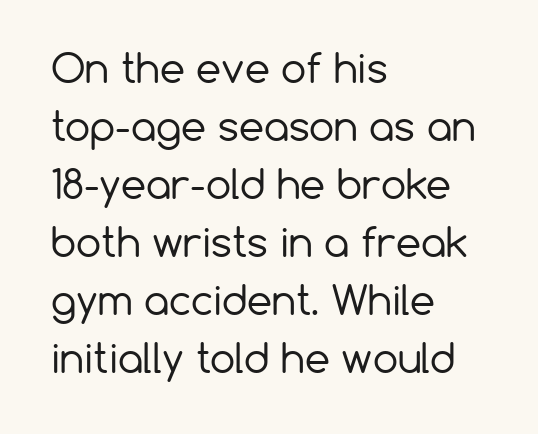
The compositor pushed each line to the left boundary. Character widths vary here, with narrow letters taking less room than wide ones. Designer's note — italics off, roman on. Each letter's strokes conclude bluntly, with no projecting serifs. The characters are drawn with everyday or finer stroke widths.
